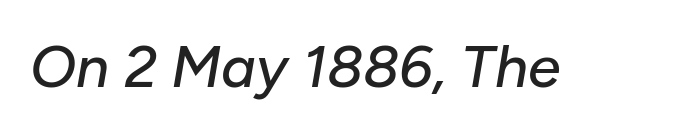
{"italic": "yes", "lean": "right", "slant_degrees": 10, "width": "normal", "stroke_contrast": "low", "x_height": "medium", "monospaced": "no", "underline": "no", "letter_spacing": "normal", "letter_spacing_em": 0.0, "glyph_px": 59}
